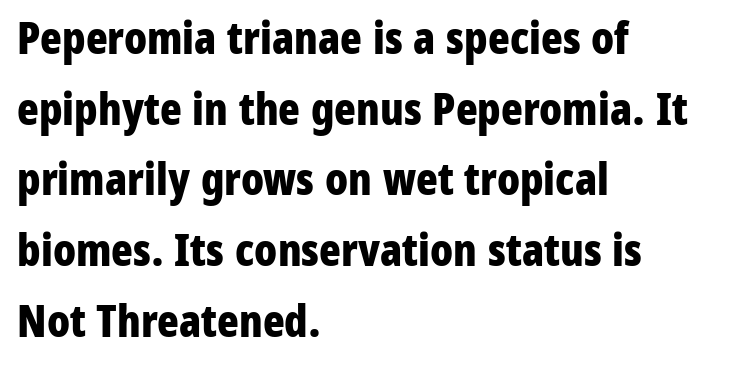
{"serif": "no", "italic": "no", "bold": "yes", "weight": "bold", "width": "condensed", "stroke_contrast": "low", "x_height": "medium", "monospaced": "no", "underline": "no", "align": "left", "line_spacing": "normal", "line_spacing_ratio": 1.57, "letter_spacing": "normal", "letter_spacing_em": 0.0, "glyph_px": 45}
